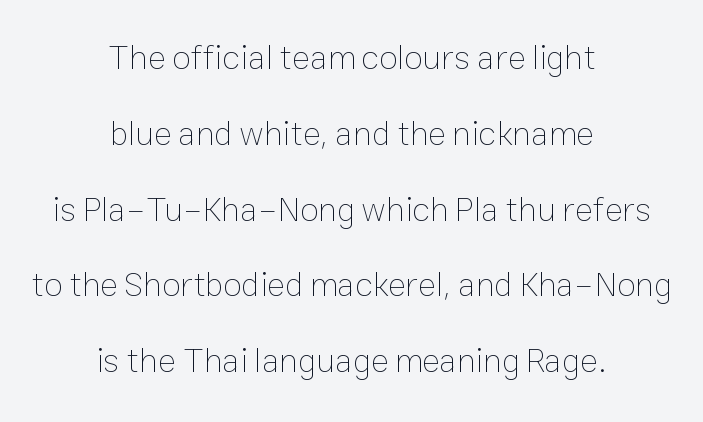
{"italic": "no", "bold": "no", "weight": "thin", "width": "normal", "stroke_contrast": "low", "x_height": "medium", "monospaced": "no", "underline": "no", "align": "center", "line_spacing": "loose", "line_spacing_ratio": 2.23, "letter_spacing": "normal", "letter_spacing_em": 0.0, "glyph_px": 34}
